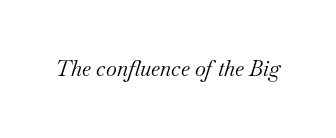
Q: Is the text bold? A: No.
Q: Is the text italic (slanted)? A: Yes, it leans right by about 18 degrees.
Q: Is the text underlined? A: No.
Q: Is the spacing between letters normal or unusually wide? A: Normal.
